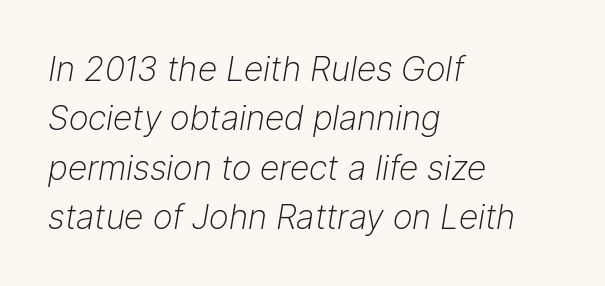
{"italic": "yes", "lean": "right", "slant_degrees": 9, "bold": "no", "weight": "light", "width": "normal", "stroke_contrast": "low", "x_height": "medium", "monospaced": "no", "underline": "no", "align": "left", "line_spacing": "normal", "line_spacing_ratio": 1.45, "letter_spacing": "normal", "letter_spacing_em": 0.0, "glyph_px": 34}
